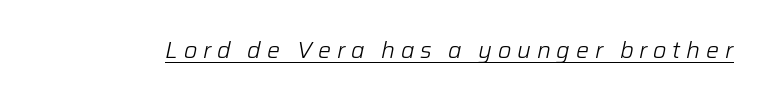
Observe the lean: these are italic letterforms. Like a heading marked for emphasis, these lines bear an underscore. The tracking jumps out immediately: characters are airy and widely separated. Heaviness? Minimal to ordinary, like unemphasized prose.
